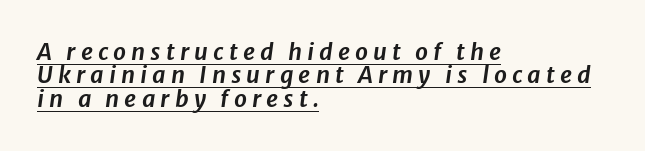
{"italic": "yes", "lean": "right", "slant_degrees": 8, "underline": "yes", "align": "left", "line_spacing": "tight", "line_spacing_ratio": 1.02, "letter_spacing": "wide", "letter_spacing_em": 0.22, "glyph_px": 23}
